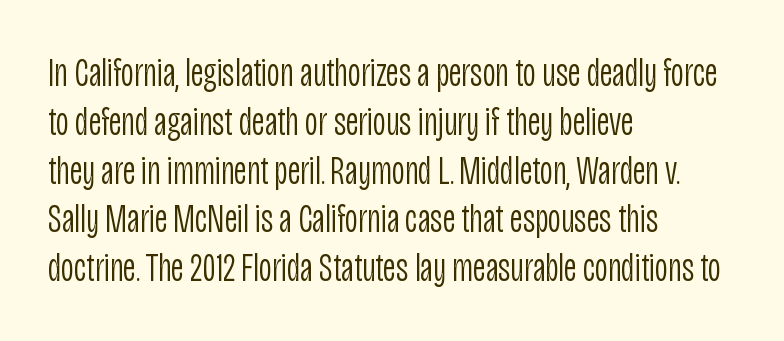
{"serif": "no", "italic": "no", "bold": "no", "weight": "light", "width": "condensed", "stroke_contrast": "low", "x_height": "large", "monospaced": "no", "underline": "no", "align": "left", "line_spacing_ratio": 1.22, "letter_spacing": "normal", "letter_spacing_em": 0.0, "glyph_px": 40}
